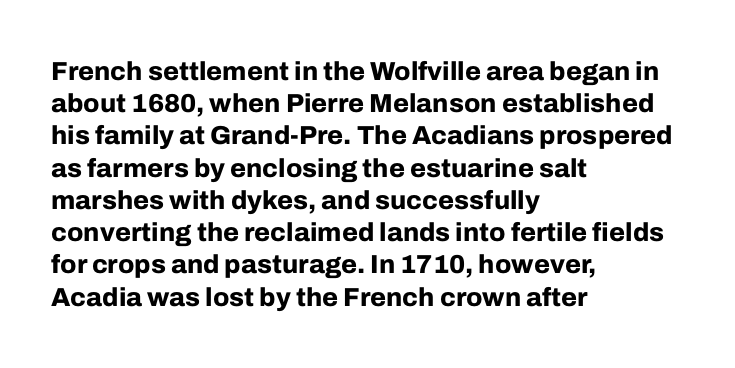
Q: Is the text bold? A: Yes.
Q: Is the text italic (slanted)? A: No, it is upright.
Q: Is the text underlined? A: No.
Q: How is the paragraph aligned? A: Left-aligned.
Q: Is the spacing between letters normal or unusually wide? A: Normal.
